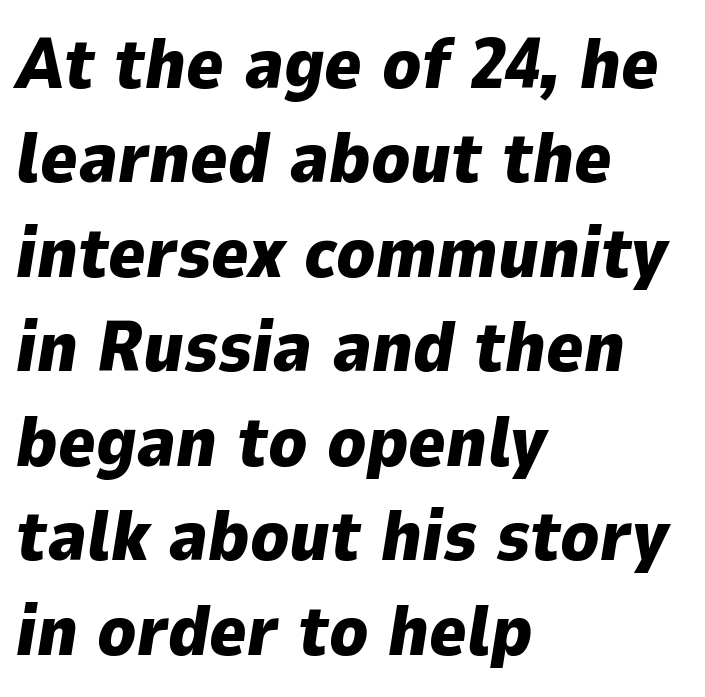
Q: Is the text bold? A: Yes.
Q: Is the text italic (slanted)? A: Yes, it leans right by about 9 degrees.
Q: Is the text underlined? A: No.
Q: How is the paragraph aligned? A: Left-aligned.
Q: Is the spacing between letters normal or unusually wide? A: Normal.
Q: Is the spacing between lines tight, normal or loose? A: Normal.
Q: Width (condensed, normal, or wide)? A: Normal.
Q: Stroke contrast? A: Low.
Q: x-height? A: Medium.
Q: Monospaced? A: No.
